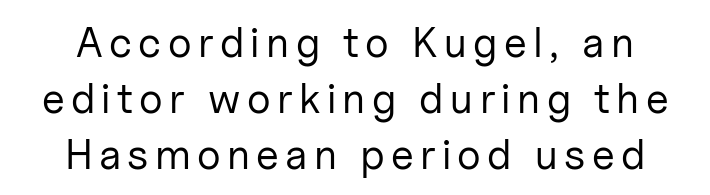
The image shows 42 px regular-weight sans-serif type, upright; set normal line spacing (1.33x), not underlined; low stroke contrast and a medium x-height.
